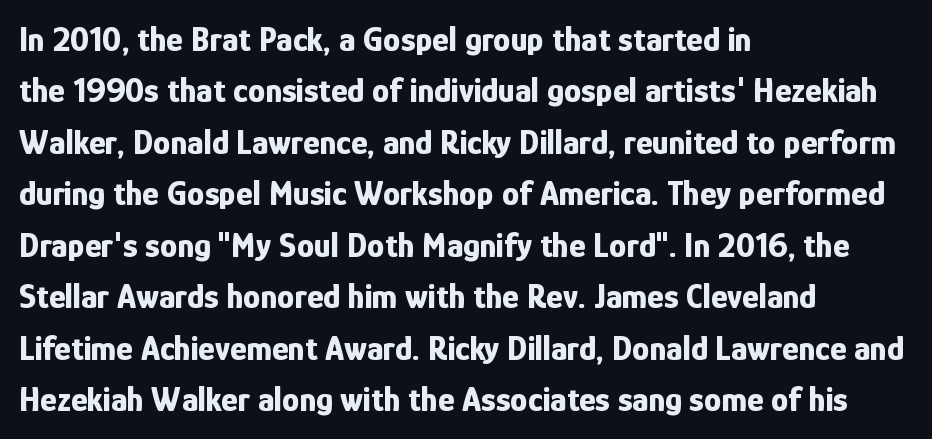
Q: Is the text bold? A: Yes.
Q: Is the text italic (slanted)? A: No, it is upright.
Q: Is the typeface a serif or a sans-serif typeface? A: Sans-serif.
Q: Is the text underlined? A: No.
Q: How is the paragraph aligned? A: Left-aligned.
Q: Is the spacing between letters normal or unusually wide? A: Normal.
Q: Is the spacing between lines tight, normal or loose? A: Normal.
Q: Width (condensed, normal, or wide)? A: Condensed.
Q: Stroke contrast? A: Low.
Q: x-height? A: Medium.
Q: Monospaced? A: No.
